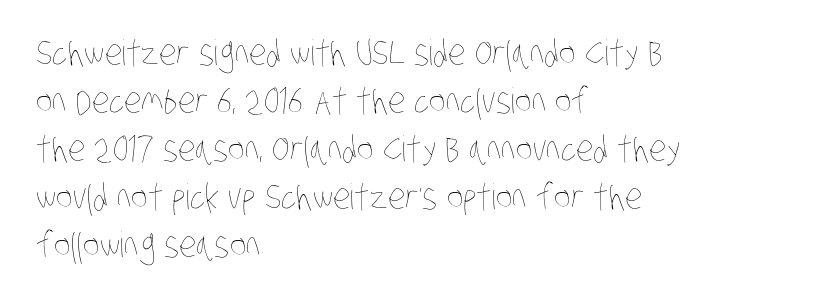
{"bold": "no", "weight": "thin", "width": "condensed", "stroke_contrast": "low", "x_height": "large", "monospaced": "no", "underline": "no", "align": "left", "line_spacing": "normal", "line_spacing_ratio": 1.37, "letter_spacing": "normal", "letter_spacing_em": 0.0, "glyph_px": 35}
